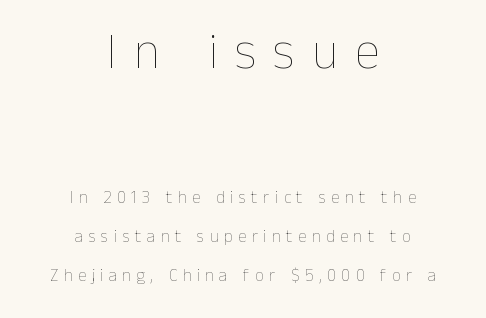
{"italic": "no", "bold": "no", "weight": "thin", "width": "normal", "stroke_contrast": "low", "x_height": "medium", "monospaced": "no", "underline": "no", "align": "center", "line_spacing": "loose", "line_spacing_ratio": 2.29, "letter_spacing": "wide", "letter_spacing_em": 0.32, "larger_block": "first", "size_ratio": 3.06, "glyph_px": 52}
